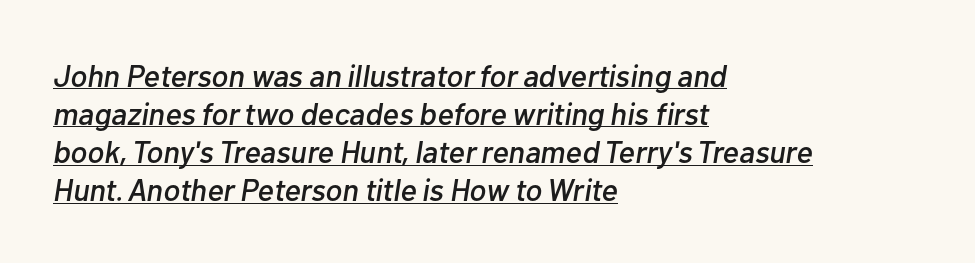
{"italic": "yes", "lean": "right", "slant_degrees": 10, "width": "normal", "stroke_contrast": "low", "x_height": "medium", "monospaced": "no", "underline": "yes", "align": "left", "line_spacing_ratio": 1.23, "letter_spacing": "normal", "letter_spacing_em": 0.0, "glyph_px": 31}
